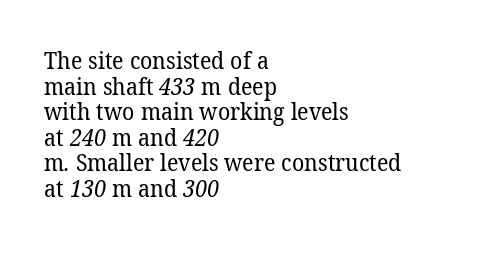
Q: Is the text bold? A: No.
Q: Is the text underlined? A: No.
Q: How is the paragraph aligned? A: Left-aligned.
Q: Is the spacing between letters normal or unusually wide? A: Normal.
Q: Is the spacing between lines tight, normal or loose? A: Tight.
